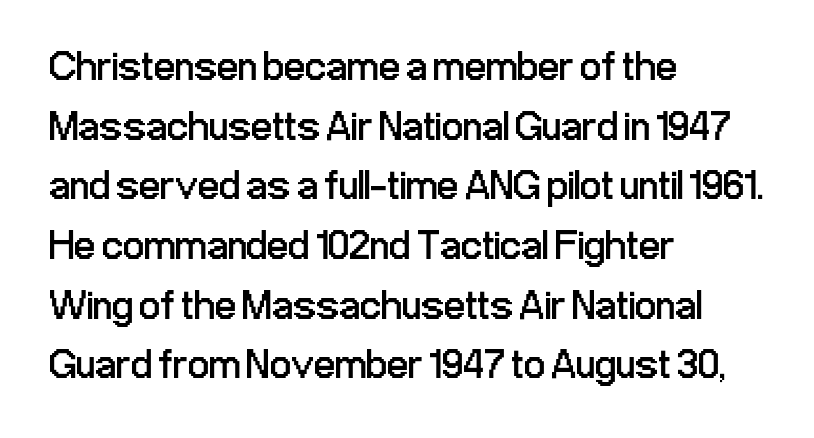
Nothing unusual about the tracking: characters are spaced as the font intends. No extra ink here — the face is not bold. The specimen omits any rule beneath the text block's lines. The ragged edge is on the right, which tells us the setting is flush left. Does the leading feel generous? No, just average. No italicization has been applied; the sample stays upright.
